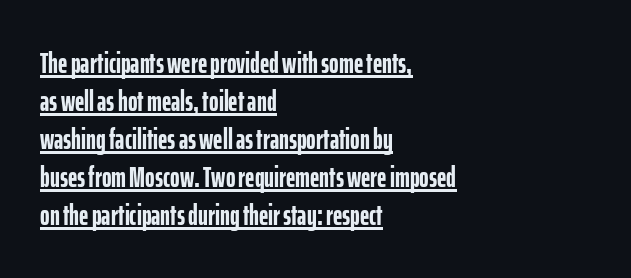
The image shows 29 px semibold, condensed sans-serif type, upright; set left-aligned, normal line spacing (1.31x), normal letter spacing, underlined; low stroke contrast and a medium x-height.
